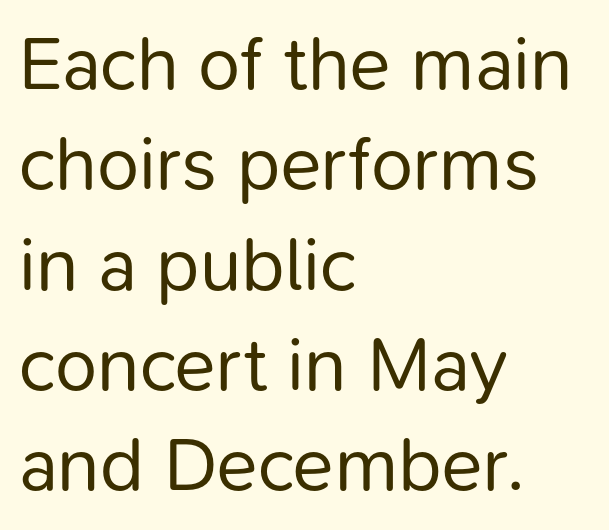
The image shows 76 px regular-weight sans-serif type, upright; set left-aligned, normal line spacing (1.32x), normal letter spacing, not underlined; low stroke contrast and a medium x-height.
